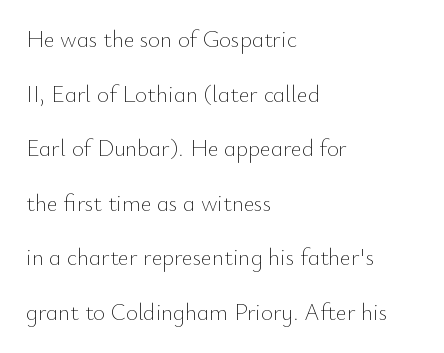
Q: Is the text bold? A: No.
Q: Is the text italic (slanted)? A: No, it is upright.
Q: Is the text underlined? A: No.
Q: How is the paragraph aligned? A: Left-aligned.
Q: Is the spacing between letters normal or unusually wide? A: Normal.
Q: Is the spacing between lines tight, normal or loose? A: Loose.
